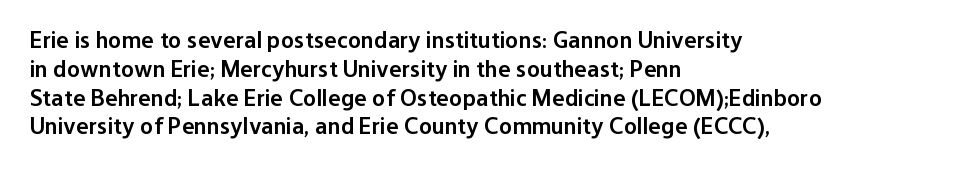
Line beginnings align vertically; line endings do not. The string is rendered with underlining switched off. Emphasis by weight is partial: semibold. Italic? Not at all — the glyphs are vertical. Caption: standard tracking, unaltered.
